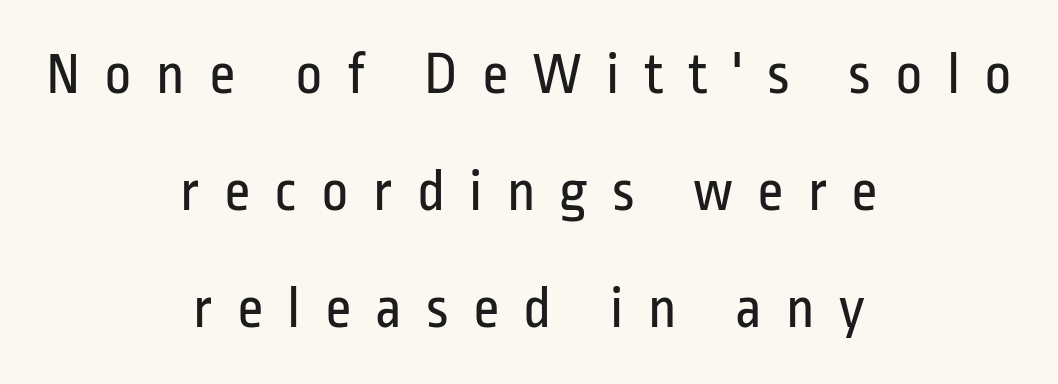
Q: Is the text bold? A: No.
Q: Is the text italic (slanted)? A: No, it is upright.
Q: Is the typeface a serif or a sans-serif typeface? A: Sans-serif.
Q: Is the text underlined? A: No.
Q: How is the paragraph aligned? A: Centered.
Q: Is the spacing between letters normal or unusually wide? A: Unusually wide.
Q: Is the spacing between lines tight, normal or loose? A: Loose.
Q: Width (condensed, normal, or wide)? A: Condensed.
Q: Stroke contrast? A: Low.
Q: x-height? A: Medium.
Q: Monospaced? A: No.
